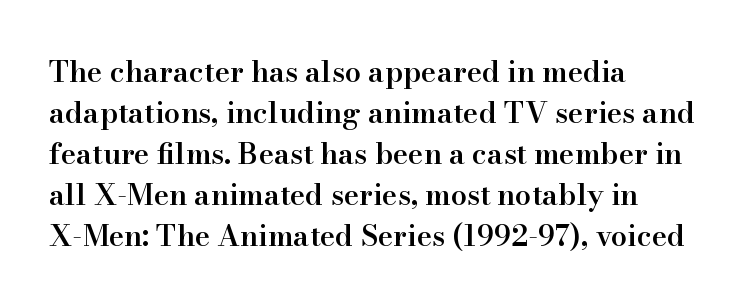
The image shows 29 px semibold serif type, upright; set left-aligned, normal line spacing (1.41x), normal letter spacing, not underlined; high stroke contrast and a small x-height.
